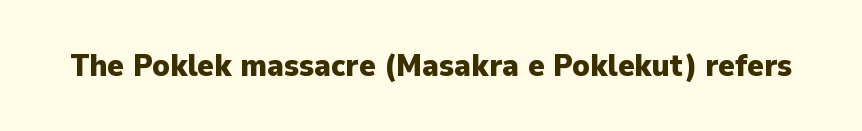
The image shows 31 px heavy sans-serif type, upright; set normal letter spacing, not underlined; low stroke contrast and a medium x-height.
